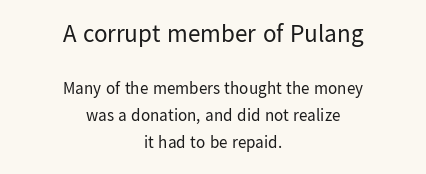
Q: Is the text bold? A: No.
Q: Is the text italic (slanted)? A: No, it is upright.
Q: Is the text underlined? A: No.
Q: How is the paragraph aligned? A: Centered.
Q: Is the spacing between letters normal or unusually wide? A: Normal.
Q: Is the spacing between lines tight, normal or loose? A: Normal.
Q: Which block of text is set in a larger size, the first (top) or the second (bottom)? A: The first (top) one.
